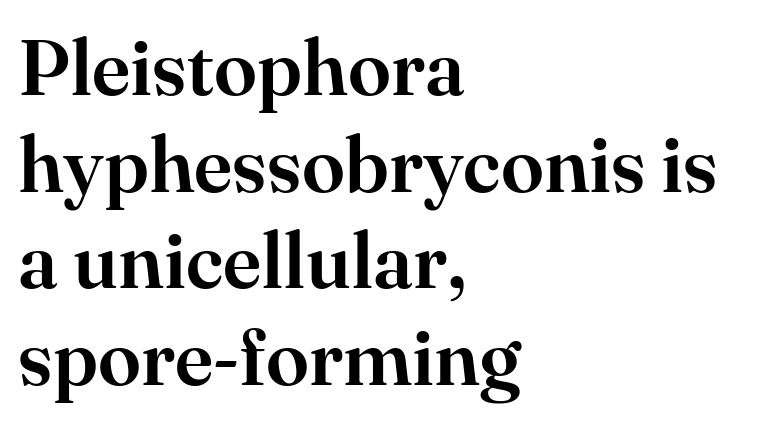
Q: Is the text italic (slanted)? A: No, it is upright.
Q: Is the typeface a serif or a sans-serif typeface? A: Serif.
Q: Is the text underlined? A: No.
Q: How is the paragraph aligned? A: Left-aligned.
Q: Is the spacing between letters normal or unusually wide? A: Normal.
Q: Width (condensed, normal, or wide)? A: Normal.
Q: Stroke contrast? A: High.
Q: x-height? A: Small.
Q: Monospaced? A: No.
